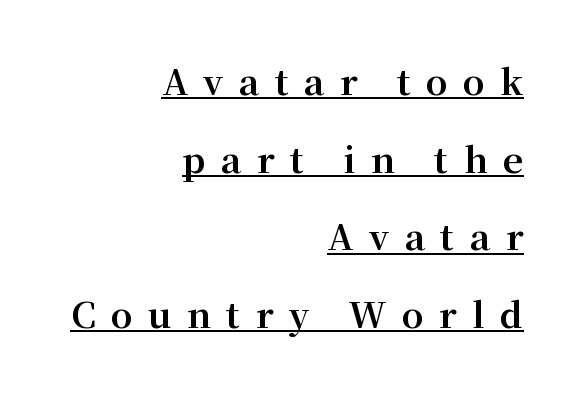
{"serif": "yes", "italic": "no", "bold": "yes", "weight": "bold", "width": "normal", "stroke_contrast": "medium", "x_height": "medium", "monospaced": "no", "underline": "yes", "align": "right", "line_spacing": "loose", "line_spacing_ratio": 2.22, "letter_spacing": "wide", "letter_spacing_em": 0.44, "glyph_px": 35}
